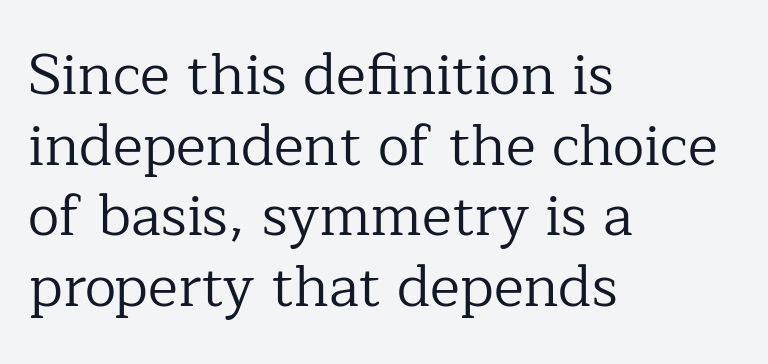
Q: Is the text bold? A: No.
Q: Is the text italic (slanted)? A: No, it is upright.
Q: Is the typeface a serif or a sans-serif typeface? A: Serif.
Q: Is the text underlined? A: No.
Q: How is the paragraph aligned? A: Left-aligned.
Q: Is the spacing between letters normal or unusually wide? A: Normal.
Q: Width (condensed, normal, or wide)? A: Normal.
Q: Stroke contrast? A: Low.
Q: x-height? A: Medium.
Q: Monospaced? A: No.
